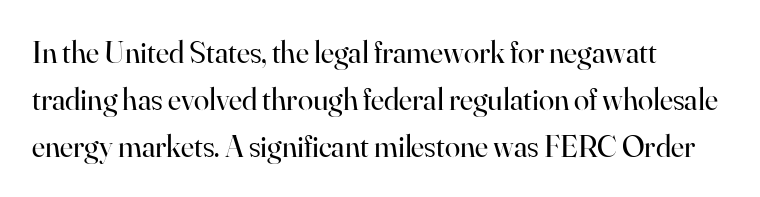
{"serif": "yes", "italic": "no", "bold": "no", "weight": "regular", "width": "normal", "stroke_contrast": "high", "x_height": "small", "monospaced": "no", "underline": "no", "align": "left", "line_spacing": "normal", "line_spacing_ratio": 1.51, "letter_spacing": "normal", "letter_spacing_em": 0.0, "glyph_px": 31}
